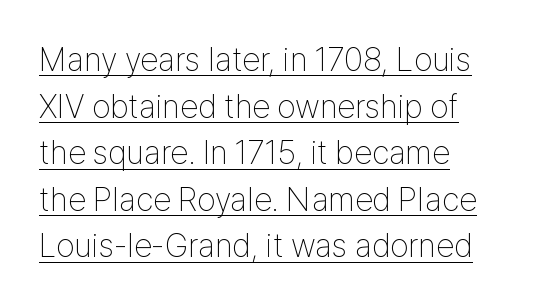
The image shows 33 px thin, condensed sans-serif type, upright; set normal line spacing (1.41x), normal letter spacing, underlined; low stroke contrast and a medium x-height.
